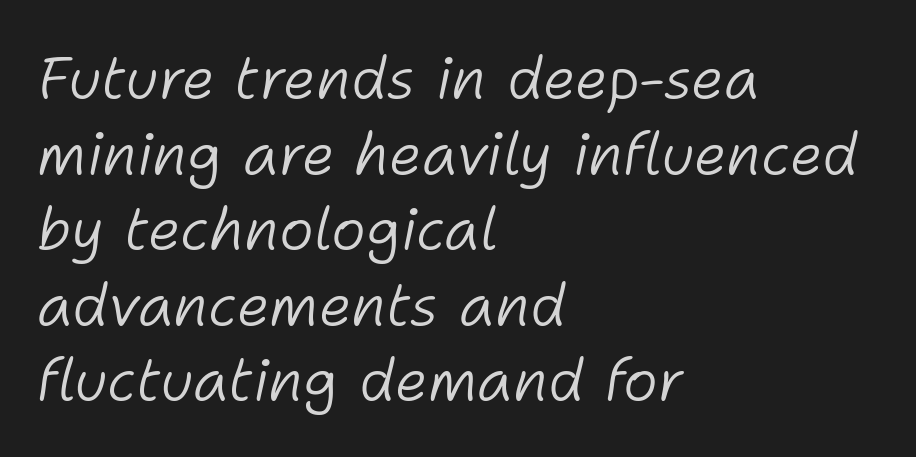
{"italic": "yes", "lean": "right", "slant_degrees": 11, "bold": "no", "weight": "light", "width": "normal", "stroke_contrast": "low", "x_height": "medium", "monospaced": "no", "underline": "no", "align": "left", "line_spacing": "normal", "line_spacing_ratio": 1.28, "letter_spacing": "normal", "letter_spacing_em": 0.0, "glyph_px": 59}
